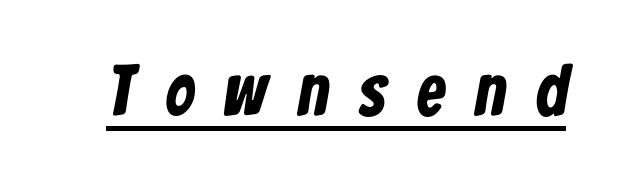
{"serif": "no", "bold": "yes", "weight": "bold", "width": "condensed", "stroke_contrast": "low", "x_height": "medium", "monospaced": "no", "underline": "yes", "letter_spacing": "wide", "letter_spacing_em": 0.42, "glyph_px": 72}
